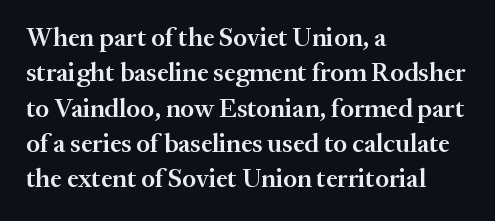
Q: Is the text bold? A: Semi-bold.
Q: Is the text italic (slanted)? A: No, it is upright.
Q: Is the text underlined? A: No.
Q: How is the paragraph aligned? A: Left-aligned.
Q: Is the spacing between letters normal or unusually wide? A: Normal.
Q: Is the spacing between lines tight, normal or loose? A: Normal.
